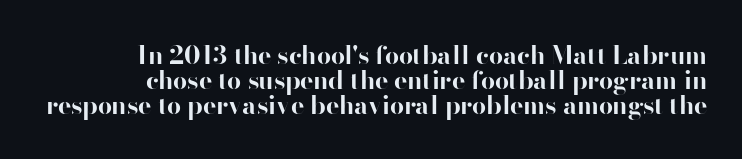
Q: Is the text bold? A: Yes.
Q: Is the text italic (slanted)? A: No, it is upright.
Q: Is the text underlined? A: No.
Q: How is the paragraph aligned? A: Right-aligned.
Q: Is the spacing between letters normal or unusually wide? A: Normal.
Q: Is the spacing between lines tight, normal or loose? A: Tight.
